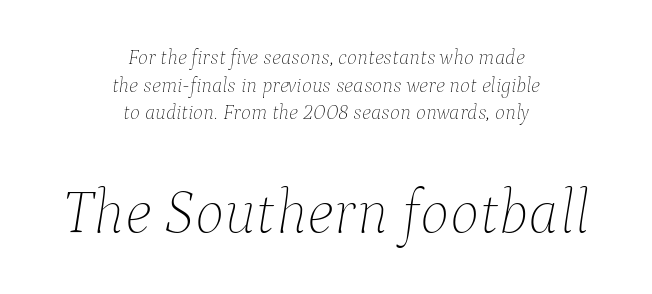
The image shows 62 px thin type, italic (leaning right); set centered, normal line spacing (1.32x), normal letter spacing, not underlined; the second (bottom) block is 2.95x larger; low stroke contrast and a medium x-height.
